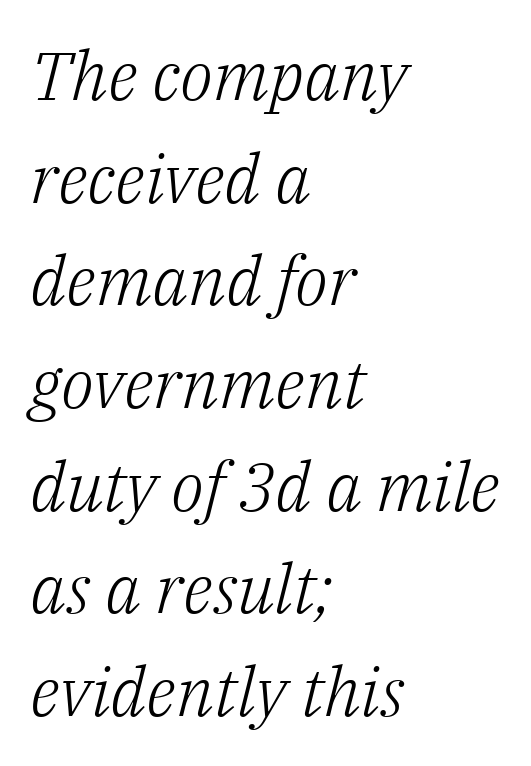
The image shows 68 px light serif type, italic (leaning right); set left-aligned, normal line spacing (1.51x), normal letter spacing, not underlined; low stroke contrast and a medium x-height.
